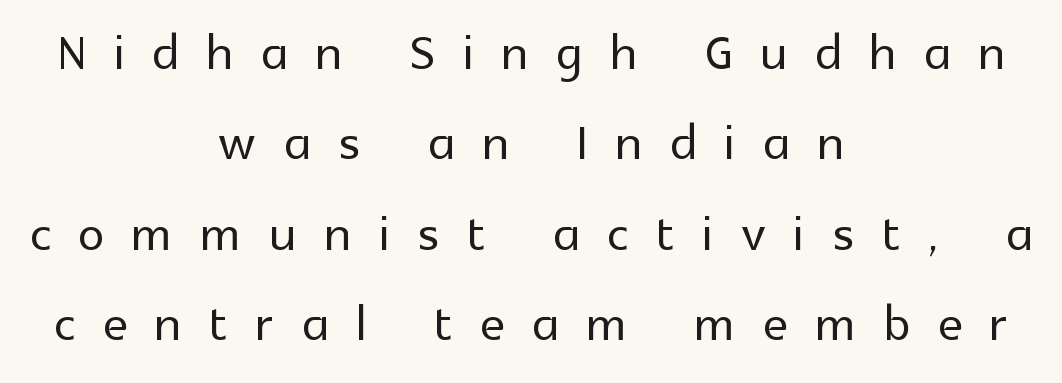
Descenders hang freely into open space. Glyph-to-glyph distance is far greater than everyday printed text. Ascenders rise straight up at ninety degrees. Horizontal bands of white between lines are of average thickness.
